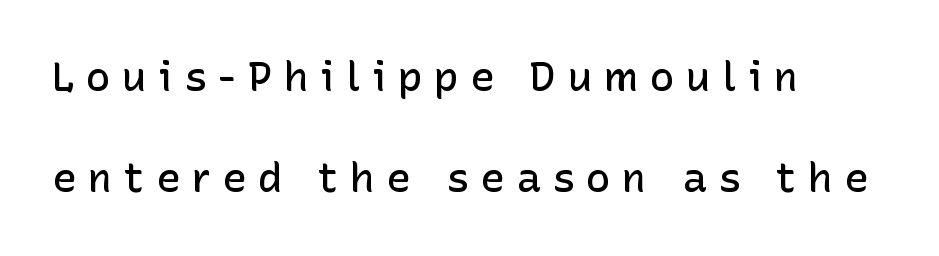
Q: Is the text bold? A: Semi-bold.
Q: Is the text italic (slanted)? A: No, it is upright.
Q: Is the typeface a serif or a sans-serif typeface? A: Sans-serif.
Q: Is the text underlined? A: No.
Q: How is the paragraph aligned? A: Left-aligned.
Q: Is the spacing between letters normal or unusually wide? A: Unusually wide.
Q: Is the spacing between lines tight, normal or loose? A: Loose.
Q: Width (condensed, normal, or wide)? A: Normal.
Q: Stroke contrast? A: Low.
Q: x-height? A: Medium.
Q: Monospaced? A: No.
